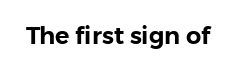
The image shows 24 px text type, upright; set normal letter spacing, not underlined.
